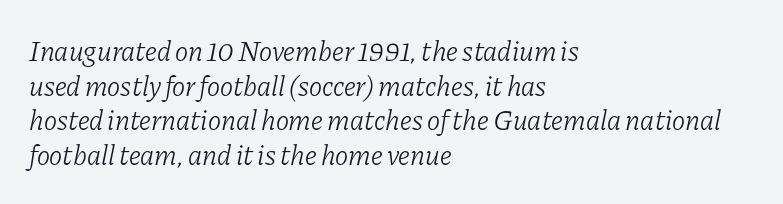
Q: Is the text bold? A: No.
Q: Is the text italic (slanted)? A: Yes, it leans right by about 11 degrees.
Q: Is the typeface a serif or a sans-serif typeface? A: Serif.
Q: Is the text underlined? A: No.
Q: How is the paragraph aligned? A: Left-aligned.
Q: Is the spacing between letters normal or unusually wide? A: Normal.
Q: Width (condensed, normal, or wide)? A: Normal.
Q: Stroke contrast? A: Low.
Q: x-height? A: Medium.
Q: Monospaced? A: No.
